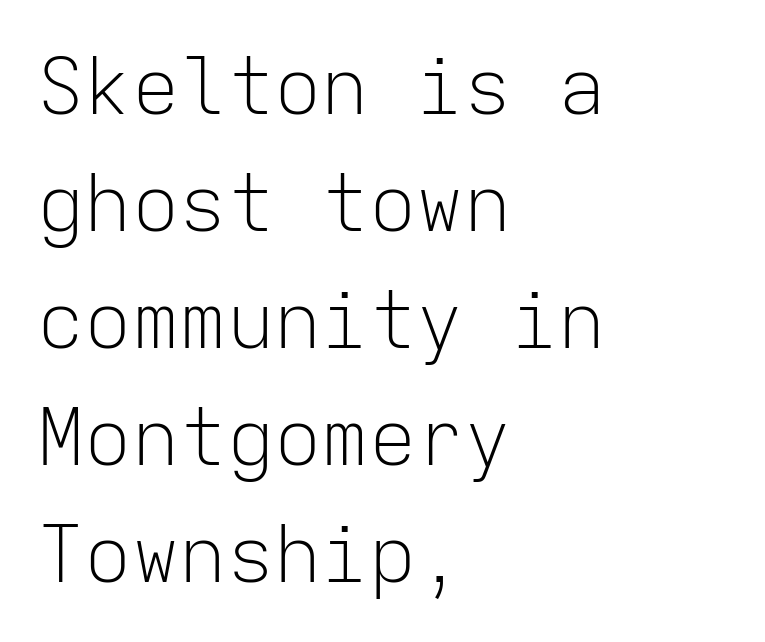
Stems here are at most as thick as an everyday book face. A classic flush-left, rag-right setting is used for this passage. Honestly, there is no underline to notice here at all. Does the type have serifs? No, each stem ends abruptly.
